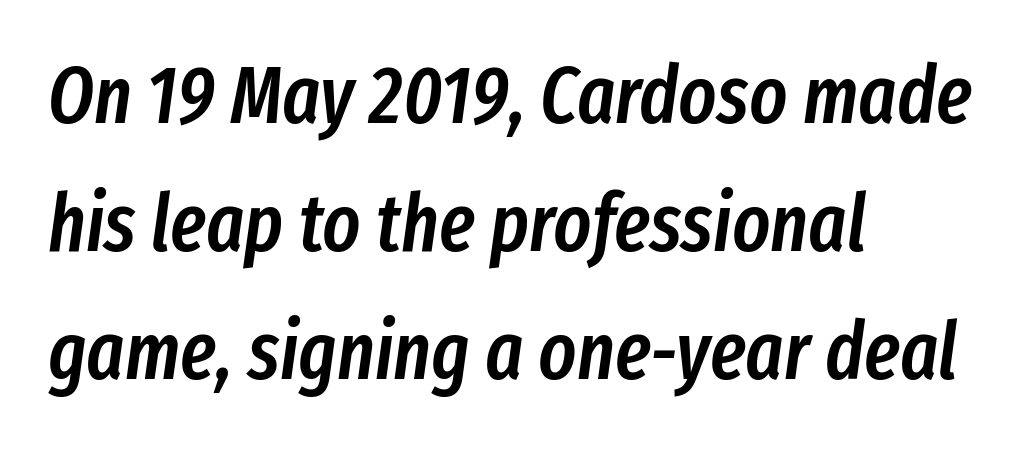
{"italic": "yes", "lean": "right", "slant_degrees": 8, "bold": "semi", "weight": "semibold", "width": "condensed", "stroke_contrast": "low", "x_height": "medium", "monospaced": "no", "underline": "no", "align": "left", "line_spacing": "normal", "line_spacing_ratio": 1.6, "letter_spacing": "normal", "letter_spacing_em": 0.0, "glyph_px": 80}
